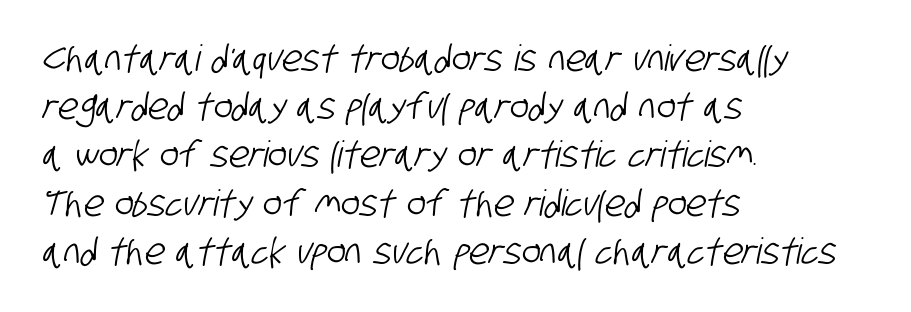
Q: Is the typeface a serif or a sans-serif typeface? A: Sans-serif.
Q: Is the text underlined? A: No.
Q: How is the paragraph aligned? A: Left-aligned.
Q: Is the spacing between letters normal or unusually wide? A: Normal.
Q: Is the spacing between lines tight, normal or loose? A: Normal.
Q: Width (condensed, normal, or wide)? A: Condensed.
Q: Stroke contrast? A: Low.
Q: x-height? A: Large.
Q: Monospaced? A: No.
